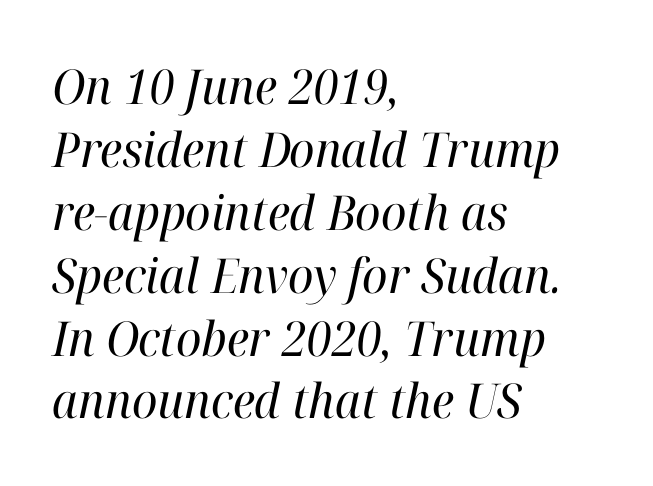
The image shows 48 px regular-weight serif type, italic (leaning right); set left-aligned, normal line spacing (1.31x), normal letter spacing, not underlined; high stroke contrast and a medium x-height.
